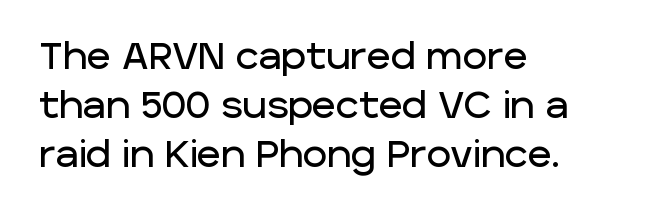
The image shows 37 px sans-serif type, upright; set left-aligned, normal line spacing (1.32x), normal letter spacing, not underlined; low stroke contrast and a large x-height.
